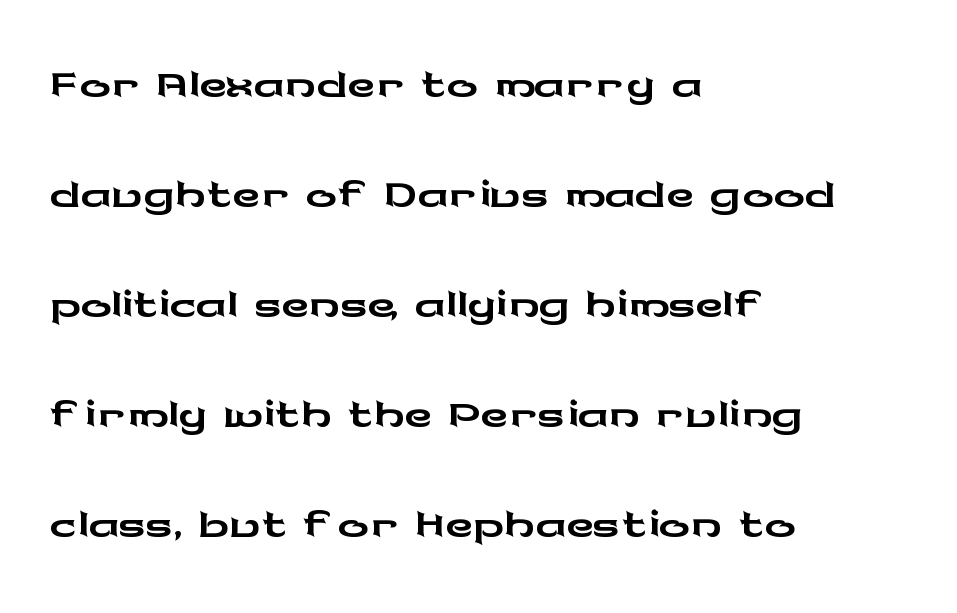
{"serif": "no", "italic": "no", "width": "wide", "stroke_contrast": "low", "x_height": "medium", "monospaced": "no", "underline": "no", "align": "left", "line_spacing": "normal", "line_spacing_ratio": 1.43, "letter_spacing": "normal", "letter_spacing_em": 0.0, "glyph_px": 77}
